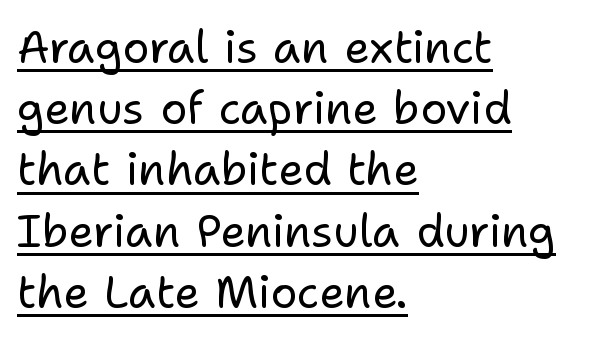
The image shows 45 px regular-weight sans-serif type, upright; set left-aligned, normal line spacing (1.36x), normal letter spacing, underlined; low stroke contrast and a medium x-height.
